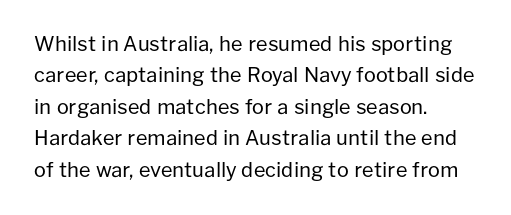
Line spacing here is normal. A typesetter would mark this as roman, not italic. The specimen omits any rule beneath the text block's lines. The rag falls on the right side of this text block. The characters are drawn with everyday or finer stroke widths.
